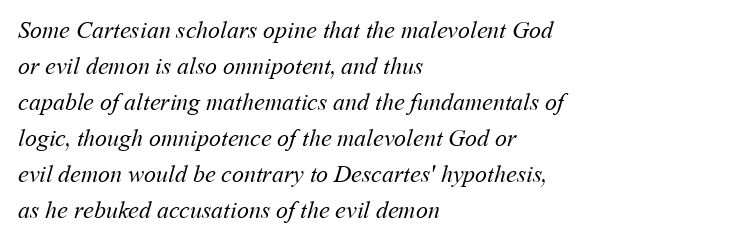
The image shows 24 px text type; set left-aligned, normal line spacing (1.5x), normal letter spacing, not underlined.
